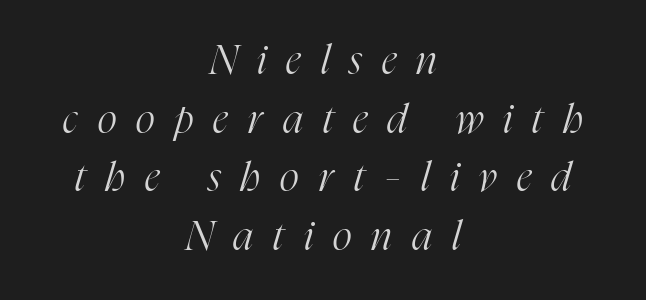
The image shows 41 px light, condensed serif type, italic (leaning right); set centered, normal line spacing (1.43x), unusually wide letter spacing (+0.49 em), not underlined; high stroke contrast and a medium x-height.
